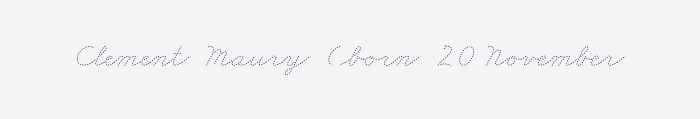
{"bold": "no", "weight": "thin", "width": "wide", "stroke_contrast": "low", "x_height": "small", "monospaced": "no", "underline": "no", "letter_spacing": "normal", "letter_spacing_em": 0.0, "glyph_px": 34}
